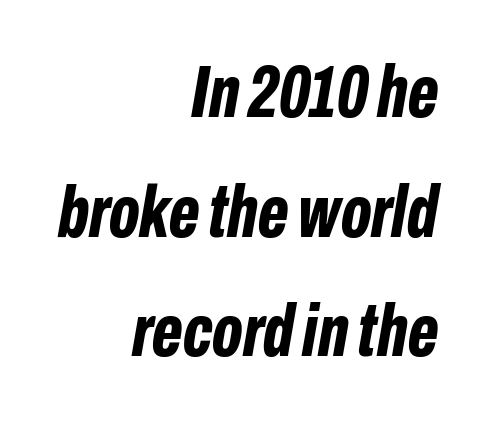
Q: Is the text bold? A: Yes.
Q: Is the text italic (slanted)? A: Yes, it leans right by about 10 degrees.
Q: Is the text underlined? A: No.
Q: How is the paragraph aligned? A: Right-aligned.
Q: Is the spacing between letters normal or unusually wide? A: Normal.
Q: Is the spacing between lines tight, normal or loose? A: Normal.
Q: Width (condensed, normal, or wide)? A: Condensed.
Q: Stroke contrast? A: Low.
Q: x-height? A: Medium.
Q: Monospaced? A: No.
